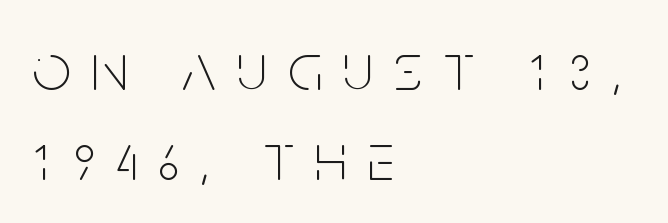
The image shows 68 px thin, condensed sans-serif type, upright; set left-aligned, normal line spacing (1.32x), unusually wide letter spacing (+0.31 em), not underlined; low stroke contrast and a large x-height.
